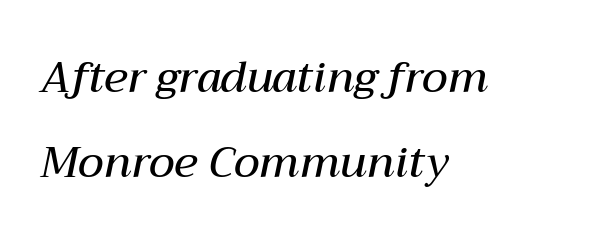
The image shows 43 px semibold type, italic (leaning right); set left-aligned, loose line spacing (1.97x), normal letter spacing, not underlined; medium stroke contrast and a medium x-height.
